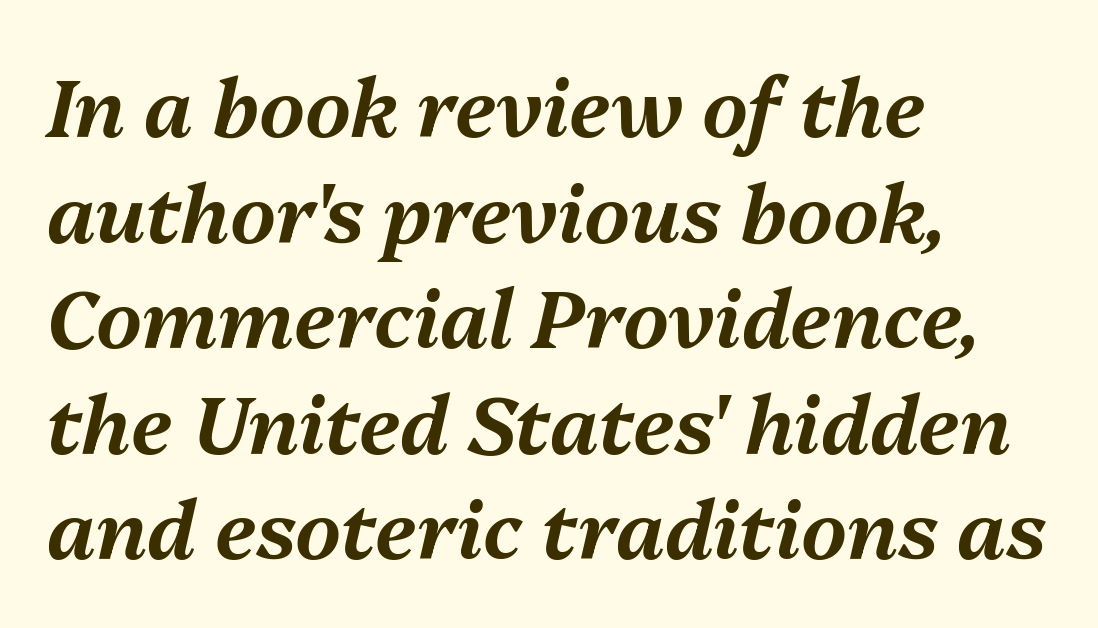
{"italic": "yes", "lean": "right", "slant_degrees": 13, "width": "normal", "stroke_contrast": "medium", "x_height": "medium", "monospaced": "no", "underline": "no", "align": "left", "line_spacing": "normal", "line_spacing_ratio": 1.32, "letter_spacing": "normal", "letter_spacing_em": 0.0, "glyph_px": 80}
